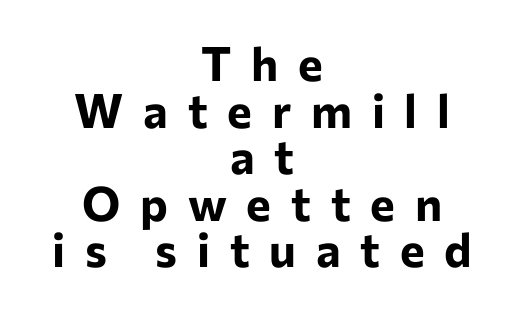
The passage shown is typeset with a sans-serif family. How would I describe the line gaps? Narrow and economical. Heft: maximum for text — a bold. Does extra space separate the letters? Yes, quite a lot of it. Note the varied advance widths — an 'i' is clearly narrower than an 'm'.
